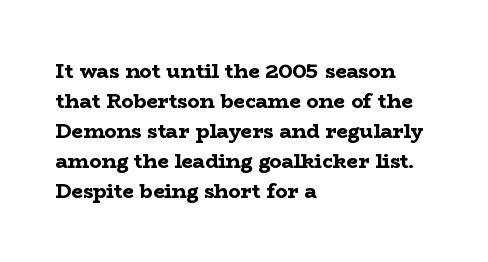
{"italic": "no", "bold": "yes", "underline": "no", "align": "left", "line_spacing": "normal", "line_spacing_ratio": 1.5, "letter_spacing": "normal", "letter_spacing_em": 0.0, "glyph_px": 20}
